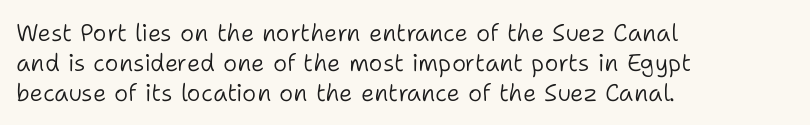
If you drew a line through each stem, it would be perfectly vertical. Tracking value appears to be zero — textbook default spacing. The rag falls on the right side of this text block. The face looks like a standard text weight, possibly lighter. The string is rendered with underlining switched off.
